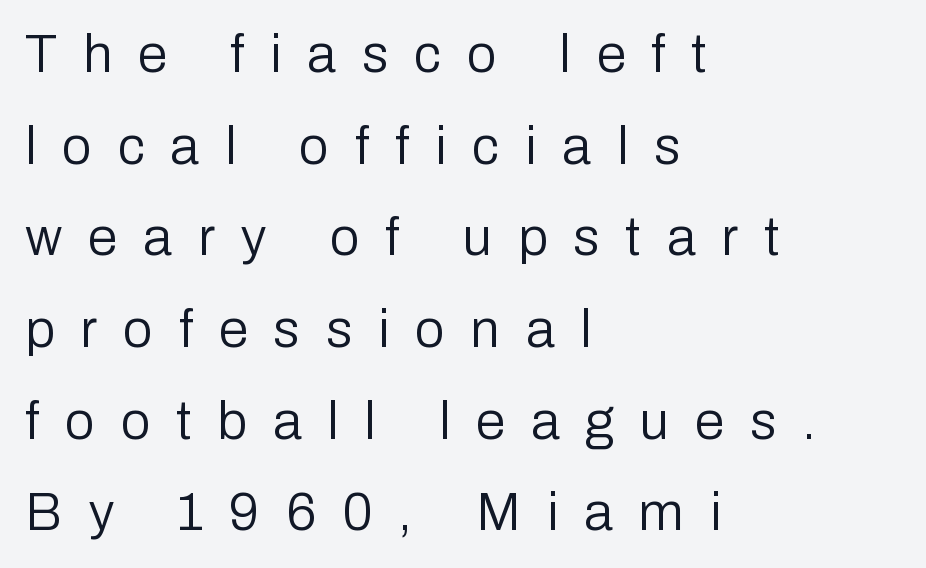
{"serif": "no", "italic": "no", "bold": "no", "weight": "regular", "width": "normal", "stroke_contrast": "low", "x_height": "medium", "monospaced": "no", "underline": "no", "align": "left", "line_spacing_ratio": 1.73, "letter_spacing": "wide", "letter_spacing_em": 0.49, "glyph_px": 53}
